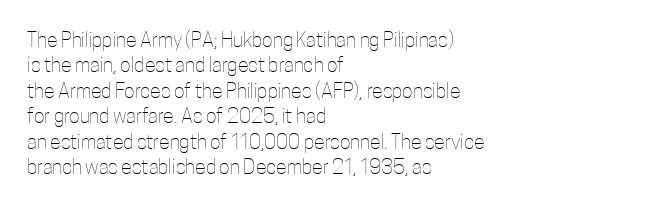
Q: Is the text bold? A: No.
Q: Is the text italic (slanted)? A: No, it is upright.
Q: Is the text underlined? A: No.
Q: How is the paragraph aligned? A: Left-aligned.
Q: Is the spacing between letters normal or unusually wide? A: Normal.
Q: Is the spacing between lines tight, normal or loose? A: Normal.
